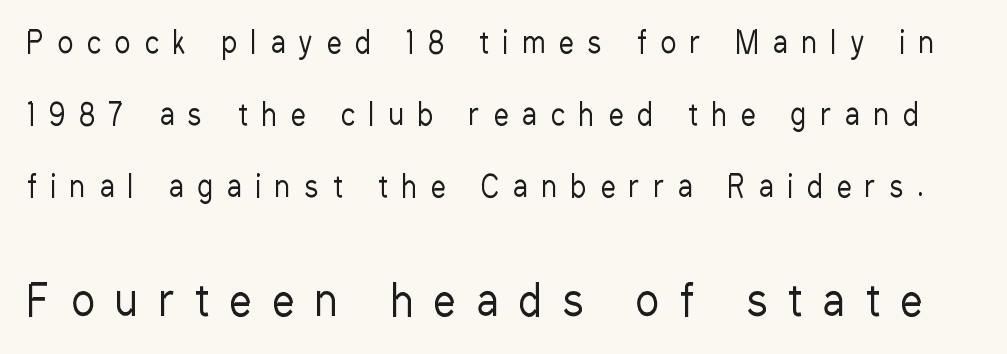
{"serif": "no", "italic": "no", "bold": "no", "weight": "regular", "width": "condensed", "stroke_contrast": "low", "x_height": "medium", "monospaced": "no", "underline": "no", "line_spacing": "loose", "line_spacing_ratio": 2.48, "letter_spacing": "wide", "letter_spacing_em": 0.5, "larger_block": "second", "size_ratio": 1.48, "glyph_px": 43}
